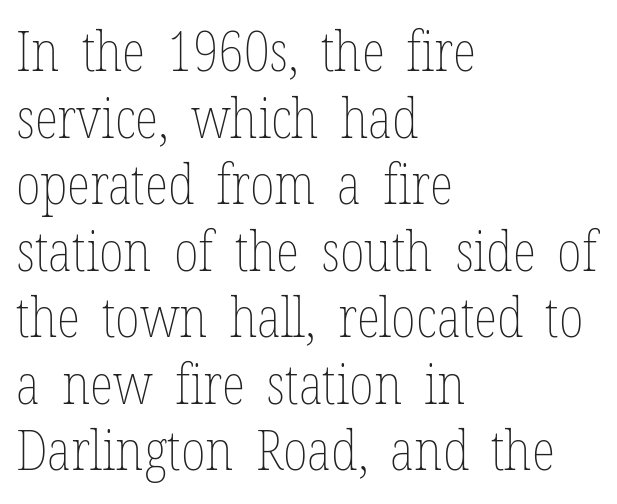
The gap between lines stays unmarked. Varying glyph widths throughout — classic text-font behaviour. Tracking here is standard; glyphs follow each other at the usual distance. The typesetting does not lean heavy: it is not bold. The ragged edge is on the right, which tells us the setting is flush left. Characters remain perfectly vertical along every line.
